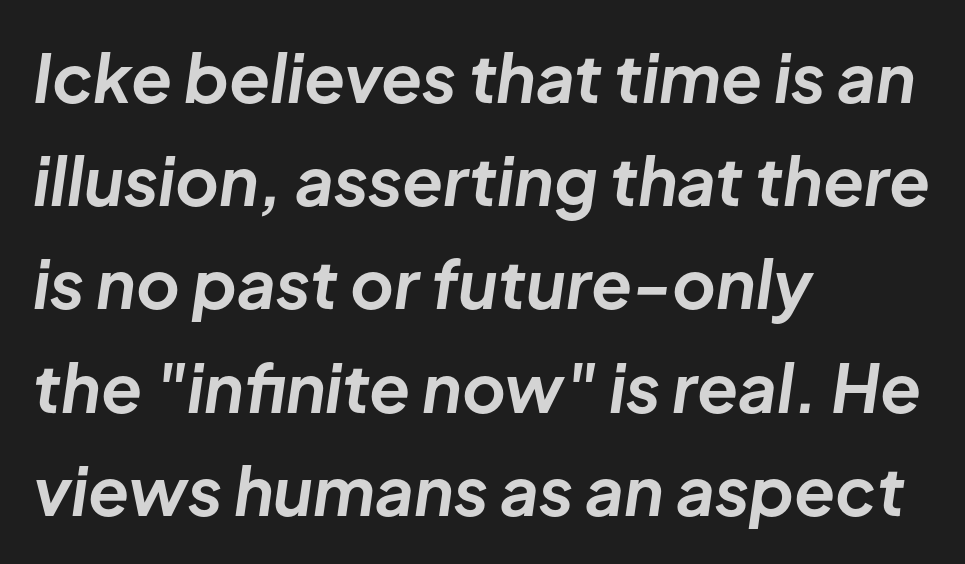
{"italic": "yes", "lean": "right", "slant_degrees": 8, "bold": "yes", "weight": "bold", "width": "normal", "stroke_contrast": "low", "x_height": "medium", "monospaced": "no", "underline": "no", "align": "left", "line_spacing": "normal", "line_spacing_ratio": 1.54, "letter_spacing": "normal", "letter_spacing_em": 0.0, "glyph_px": 67}
